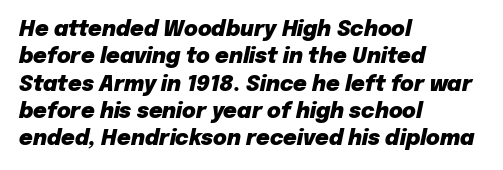
The image shows 21 px bold type, italic (leaning right); set left-aligned, normal line spacing (1.3x), normal letter spacing, not underlined.
